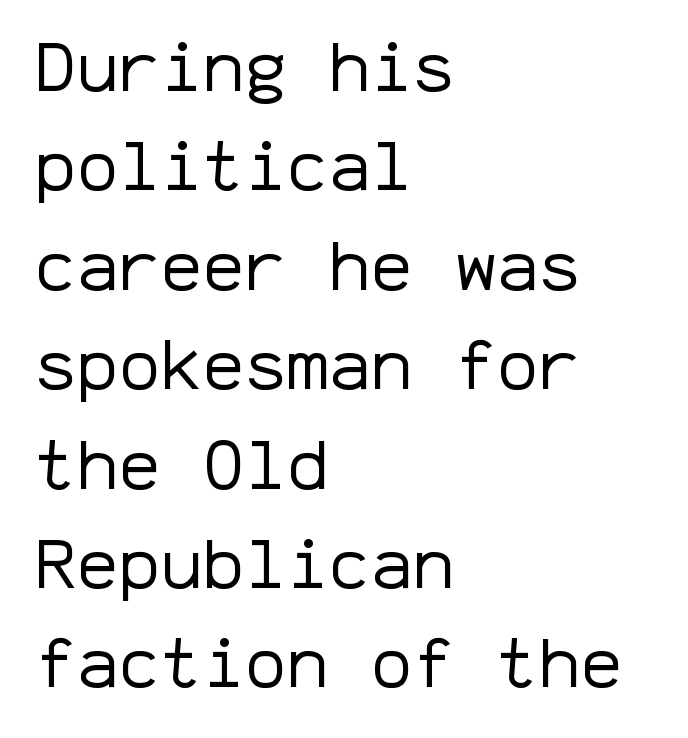
The image shows 70 px regular-weight sans-serif type, upright, monospaced; set left-aligned, normal line spacing (1.42x), normal letter spacing, not underlined; low stroke contrast and a medium x-height.
